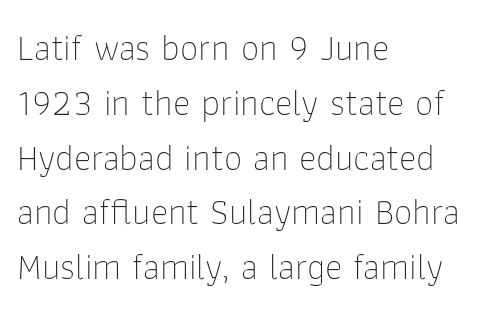
Grotesque or geometric, the face here clearly has no serifs. Regarding leading, the lines here are spaced in the standard way. Typeset ragged right — the left edge is the straight one. Bare-footed words on every line.
